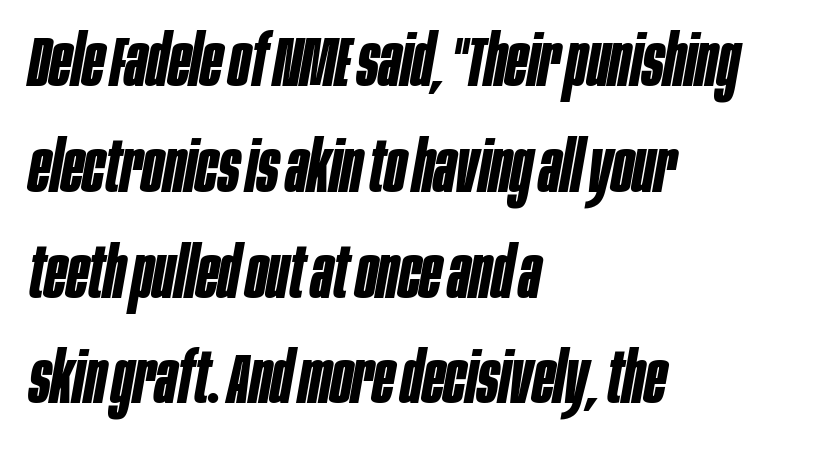
Q: Is the text bold? A: Yes.
Q: Is the text italic (slanted)? A: Yes, it leans right by about 10 degrees.
Q: Is the text underlined? A: No.
Q: How is the paragraph aligned? A: Left-aligned.
Q: Is the spacing between letters normal or unusually wide? A: Normal.
Q: Is the spacing between lines tight, normal or loose? A: Normal.
Q: Width (condensed, normal, or wide)? A: Condensed.
Q: Stroke contrast? A: Low.
Q: x-height? A: Large.
Q: Monospaced? A: No.
